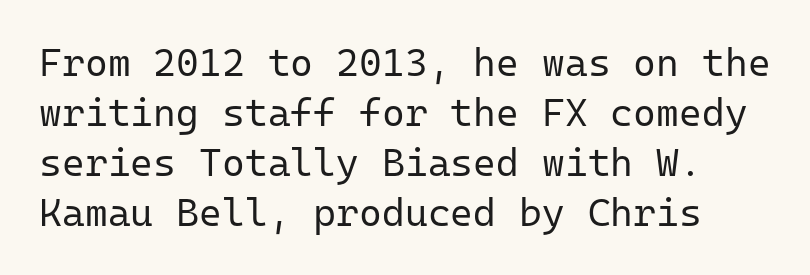
The image shows 39 px regular-weight sans-serif type, upright, monospaced; set normal line spacing (1.28x), normal letter spacing, not underlined; low stroke contrast and a medium x-height.
